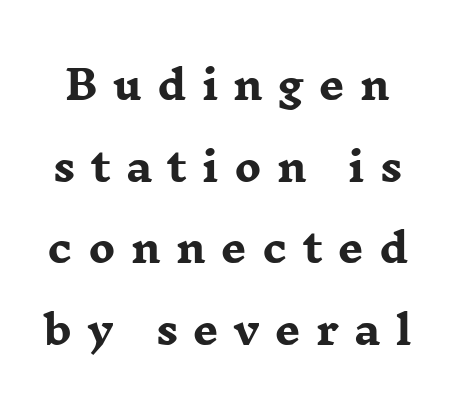
{"serif": "yes", "italic": "no", "bold": "yes", "weight": "heavy", "width": "wide", "stroke_contrast": "low", "x_height": "medium", "monospaced": "no", "underline": "no", "line_spacing": "loose", "line_spacing_ratio": 2.04, "letter_spacing": "wide", "letter_spacing_em": 0.38, "glyph_px": 40}
